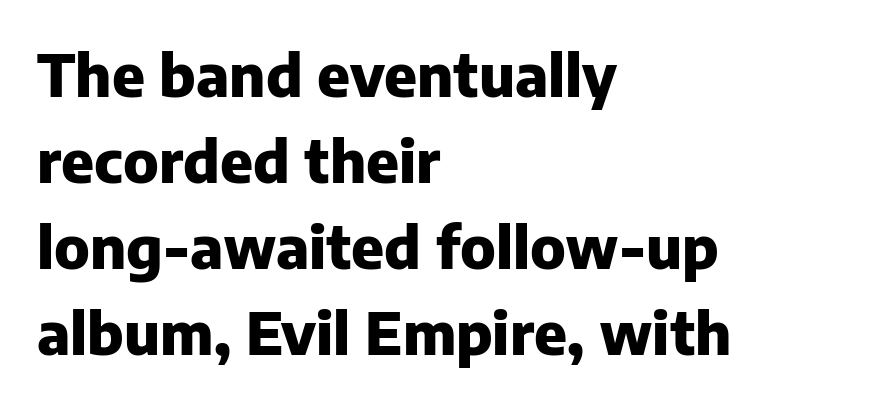
The rendering uses natural spacing where letterforms have individual widths. Baseline-to-baseline distance is the conventional proportion of letter height. The area under the type is left untouched. This is sans-serif lettering, the kind often seen on screens and signage. This sample uses plain, unmodified letter spacing.
